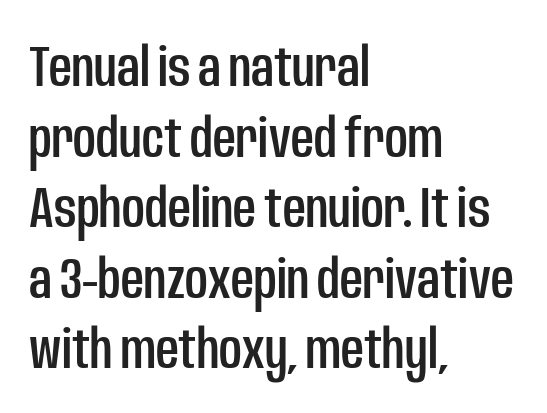
Q: Is the text italic (slanted)? A: No, it is upright.
Q: Is the typeface a serif or a sans-serif typeface? A: Sans-serif.
Q: Is the text underlined? A: No.
Q: How is the paragraph aligned? A: Left-aligned.
Q: Is the spacing between letters normal or unusually wide? A: Normal.
Q: Is the spacing between lines tight, normal or loose? A: Normal.
Q: Width (condensed, normal, or wide)? A: Condensed.
Q: Stroke contrast? A: Low.
Q: x-height? A: Large.
Q: Monospaced? A: No.
